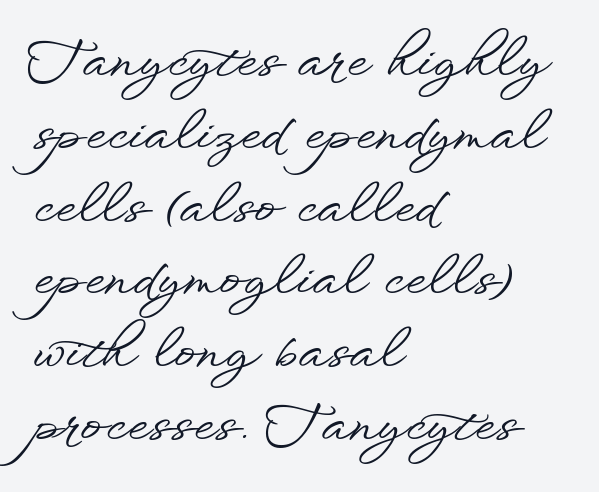
The image shows 52 px wide sans-serif type; set left-aligned, normal line spacing (1.4x), normal letter spacing, not underlined; low stroke contrast and a small x-height.
